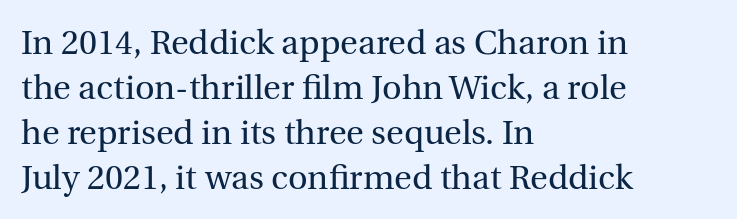
Q: Is the text bold? A: No.
Q: Is the text italic (slanted)? A: No, it is upright.
Q: Is the typeface a serif or a sans-serif typeface? A: Serif.
Q: Is the text underlined? A: No.
Q: How is the paragraph aligned? A: Left-aligned.
Q: Is the spacing between letters normal or unusually wide? A: Normal.
Q: Is the spacing between lines tight, normal or loose? A: Normal.
Q: Width (condensed, normal, or wide)? A: Normal.
Q: x-height? A: Medium.
Q: Monospaced? A: No.
